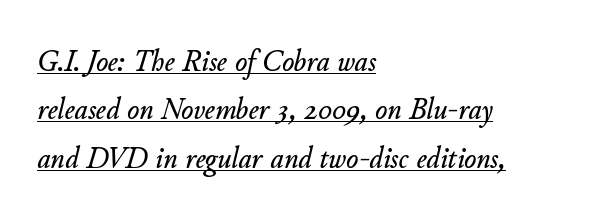
The face used here is rendered with its standard letterfit. The face used here has a pronounced slope to its letters. Is this a fixed-width face? No — the glyphs have proportional, varying widths. Each new line begins a customary step beneath the previous one. Typeset ragged right — the left edge is the straight one.
